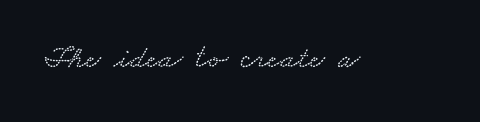
The image shows 33 px wide type; set normal letter spacing, not underlined; low stroke contrast and a small x-height.
